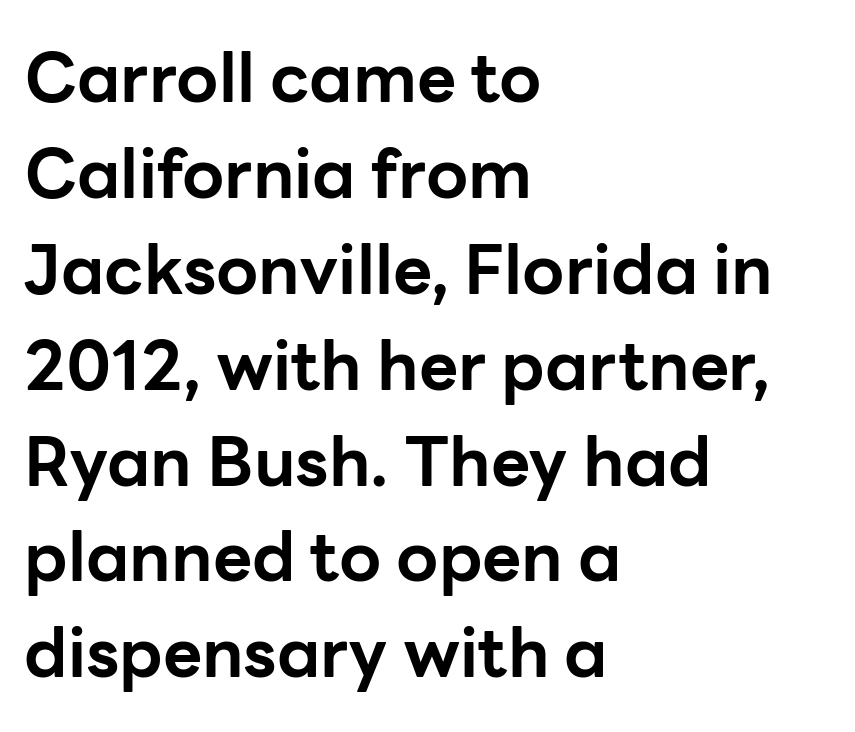
{"serif": "no", "italic": "no", "bold": "yes", "weight": "bold", "width": "normal", "stroke_contrast": "low", "x_height": "medium", "monospaced": "no", "underline": "no", "align": "left", "line_spacing": "normal", "line_spacing_ratio": 1.41, "letter_spacing": "normal", "letter_spacing_em": 0.0, "glyph_px": 68}
